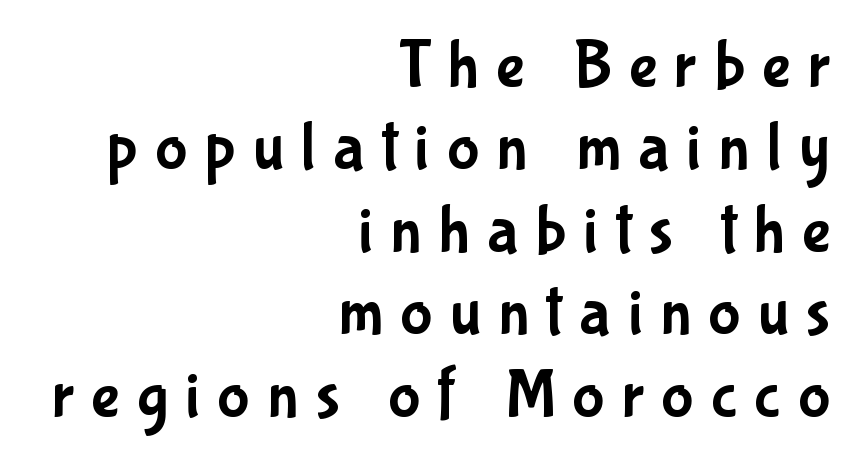
A student would call this right alignment; a typographer would say flush right, rag left. Check where the strokes stop: nothing finishes them off — pure sans. The tracking reads as deliberately expanded to a designer's eye. A roman cut, with each character standing at attention. Any mark beneath the type? The region is blank. Spacing verdict: proportional, widths tailored to each character.
